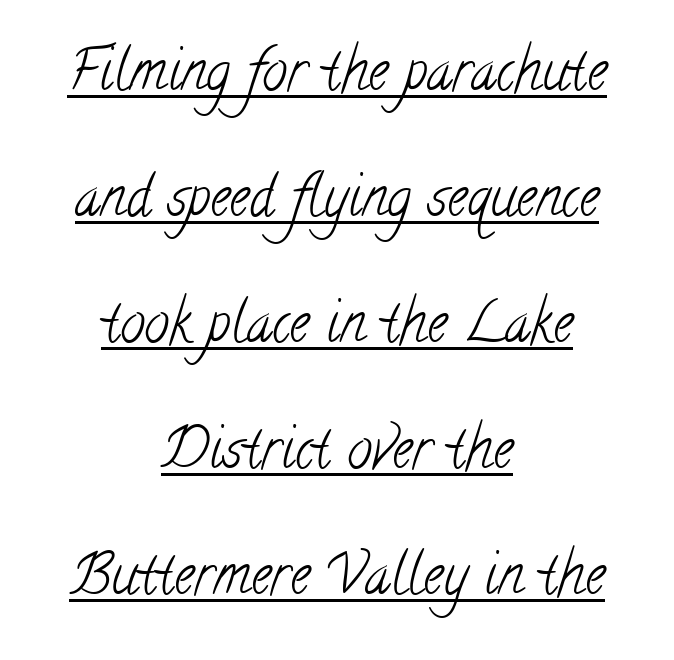
Q: Is the text bold? A: No.
Q: Is the typeface a serif or a sans-serif typeface? A: Serif.
Q: Is the text underlined? A: Yes.
Q: How is the paragraph aligned? A: Centered.
Q: Is the spacing between letters normal or unusually wide? A: Normal.
Q: Is the spacing between lines tight, normal or loose? A: Loose.
Q: Width (condensed, normal, or wide)? A: Condensed.
Q: Stroke contrast? A: Low.
Q: x-height? A: Small.
Q: Monospaced? A: No.
